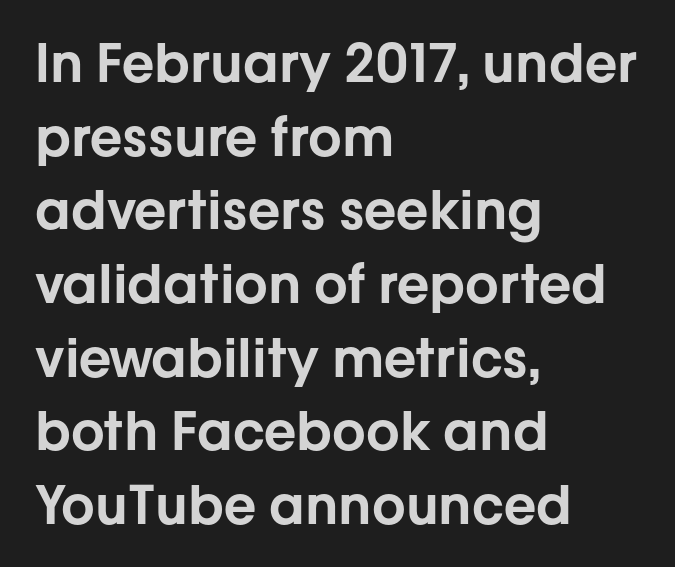
{"serif": "no", "italic": "no", "width": "normal", "stroke_contrast": "low", "x_height": "medium", "monospaced": "no", "underline": "no", "align": "left", "line_spacing": "normal", "line_spacing_ratio": 1.39, "letter_spacing": "normal", "letter_spacing_em": 0.0, "glyph_px": 53}
